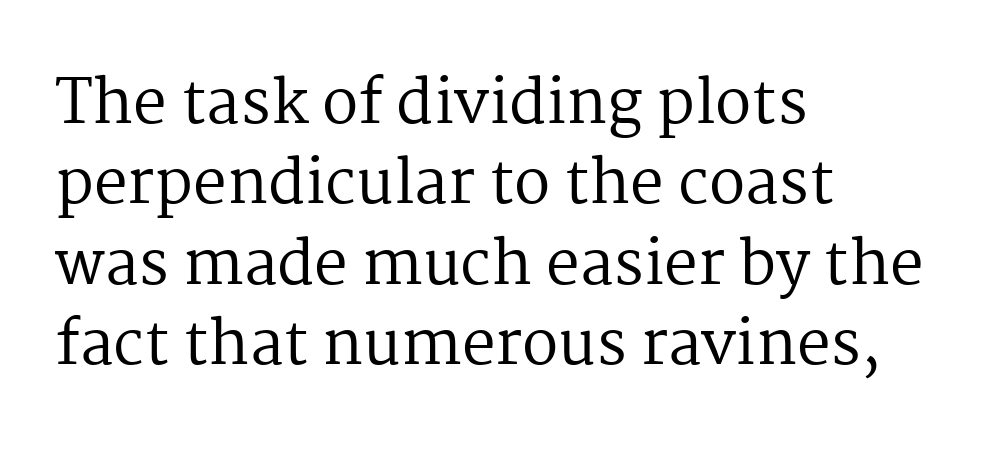
Stems and bowls with no extra thickness — not bold. This sample uses plain, unmodified letter spacing. Layout note: lines flush left. It's the straight-up-and-down kind of type. The face used here is seriffed, in the tradition of book romans. Think of a printed novel: that variable character pitch is what you see here.
